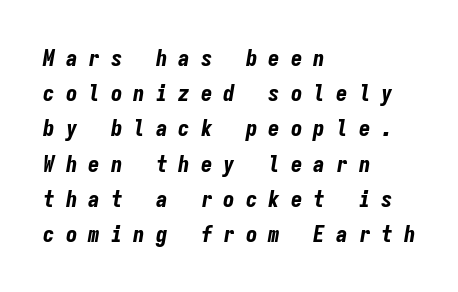
{"italic": "yes", "lean": "right", "slant_degrees": 9, "bold": "yes", "underline": "no", "align": "left", "line_spacing": "normal", "line_spacing_ratio": 1.53, "letter_spacing": "wide", "letter_spacing_em": 0.48, "glyph_px": 23}
